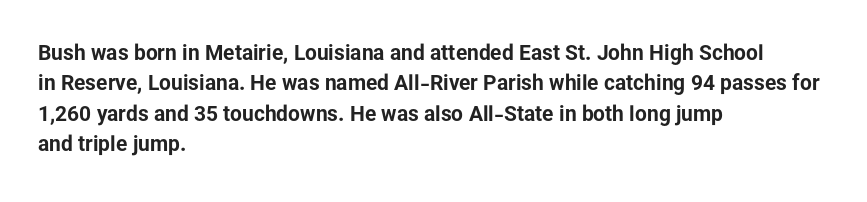
The image shows 21 px bold type, upright; set left-aligned, normal line spacing (1.45x), normal letter spacing, not underlined.
